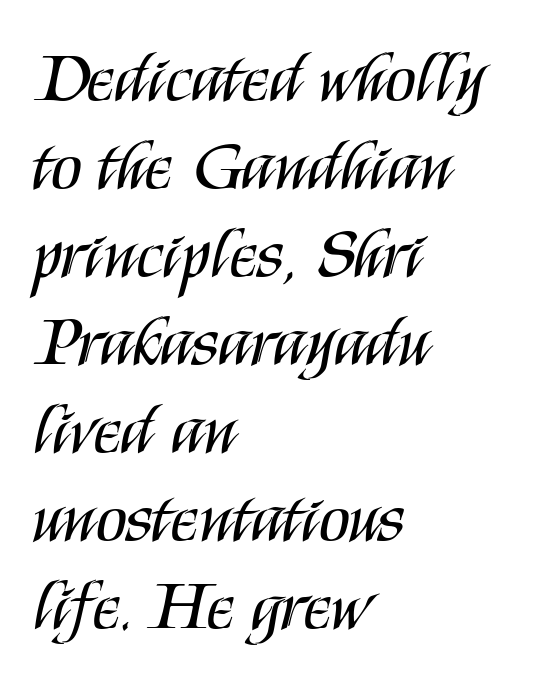
The image shows 71 px regular-weight, condensed sans-serif type; set left-aligned, line spacing 1.24x, normal letter spacing, not underlined; medium stroke contrast and a large x-height.
